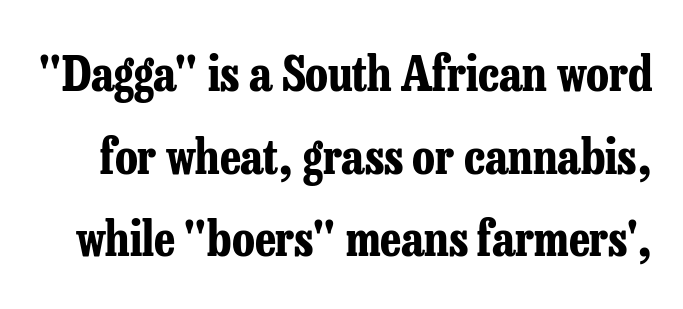
Q: Is the text bold? A: Yes.
Q: Is the text italic (slanted)? A: No, it is upright.
Q: Is the typeface a serif or a sans-serif typeface? A: Serif.
Q: Is the text underlined? A: No.
Q: Is the spacing between letters normal or unusually wide? A: Normal.
Q: Width (condensed, normal, or wide)? A: Condensed.
Q: Stroke contrast? A: Low.
Q: x-height? A: Medium.
Q: Monospaced? A: No.
